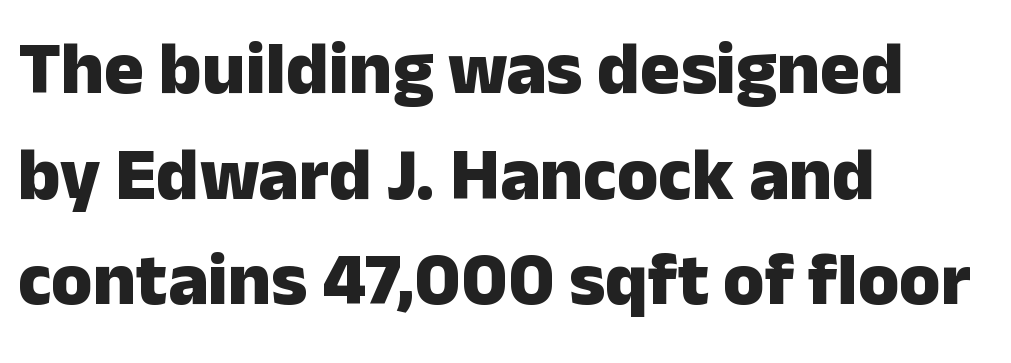
{"serif": "no", "italic": "no", "bold": "yes", "weight": "heavy", "width": "normal", "stroke_contrast": "low", "x_height": "medium", "monospaced": "no", "underline": "no", "align": "left", "line_spacing": "normal", "line_spacing_ratio": 1.41, "letter_spacing": "normal", "letter_spacing_em": 0.0, "glyph_px": 75}
